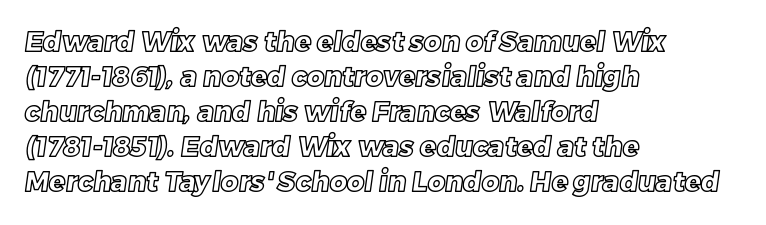
The ragged edge is on the right, which tells us the setting is flush left. Caption: standard tracking, unaltered. Each row of text sits above clean, open space. The passage shown stacks its lines at a standard gap.
